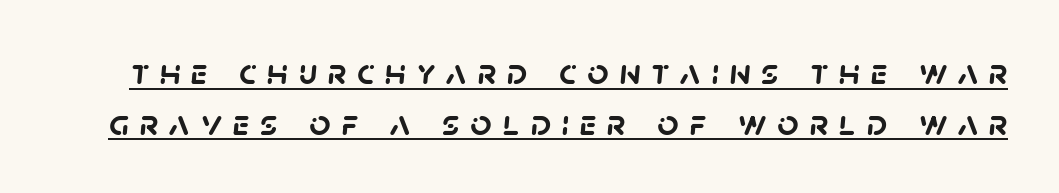
{"serif": "no", "bold": "yes", "weight": "semibold", "width": "normal", "stroke_contrast": "low", "x_height": "large", "monospaced": "no", "underline": "yes", "line_spacing": "normal", "line_spacing_ratio": 1.37, "letter_spacing": "wide", "letter_spacing_em": 0.29, "glyph_px": 37}
